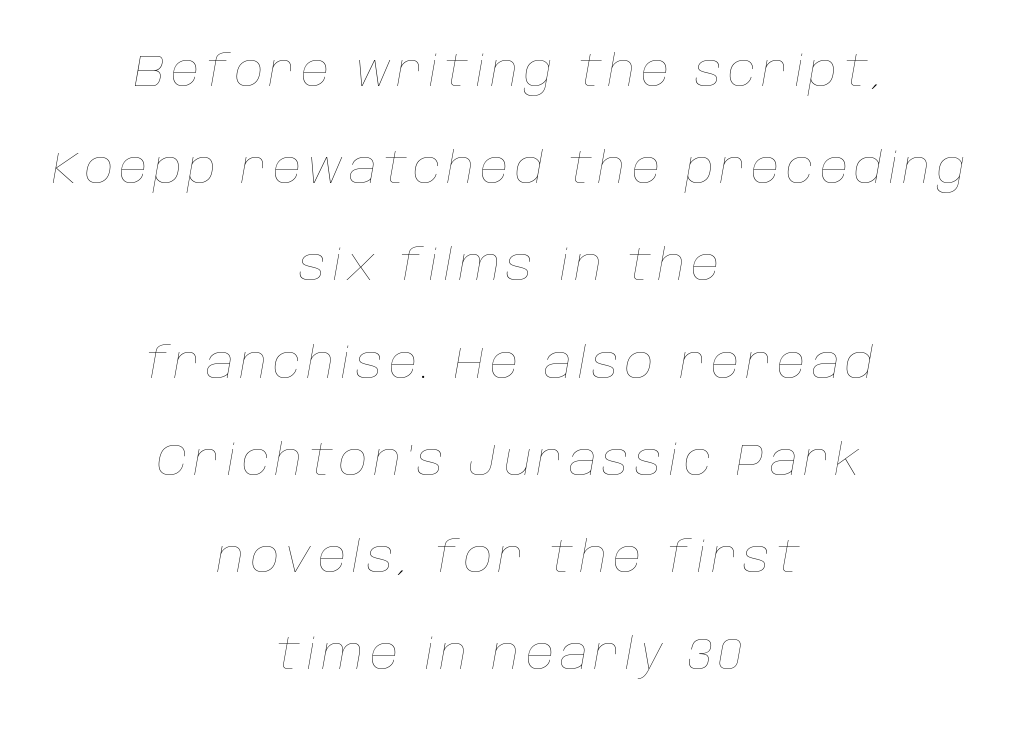
No extra ink here — the face is not bold. These lines stand farther apart than default settings would place them. Each letter keeps its own natural width here, so spacing adapts to shape. Slanted lettering throughout. The paragraph has two soft edges and a firm central axis. Descenders hang freely into open space.
